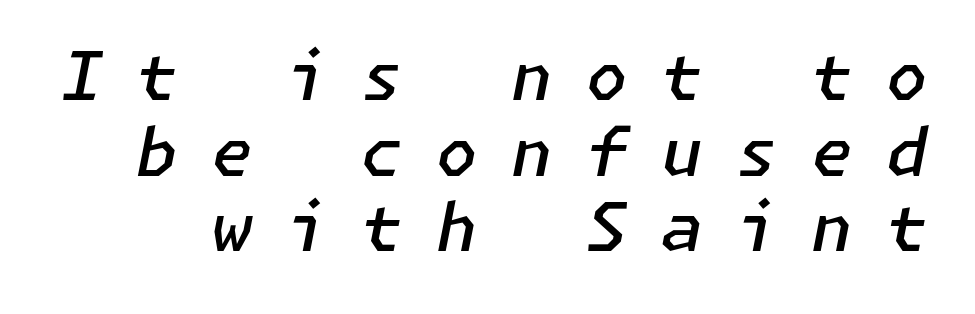
Closely set lines give the paragraph a compact silhouette. This is moderately heavy type, rendered in semibold. Tracking value appears strongly positive — letters spread wide. Underline: absent. Tall strokes in this sample are angled rather than plumb.
